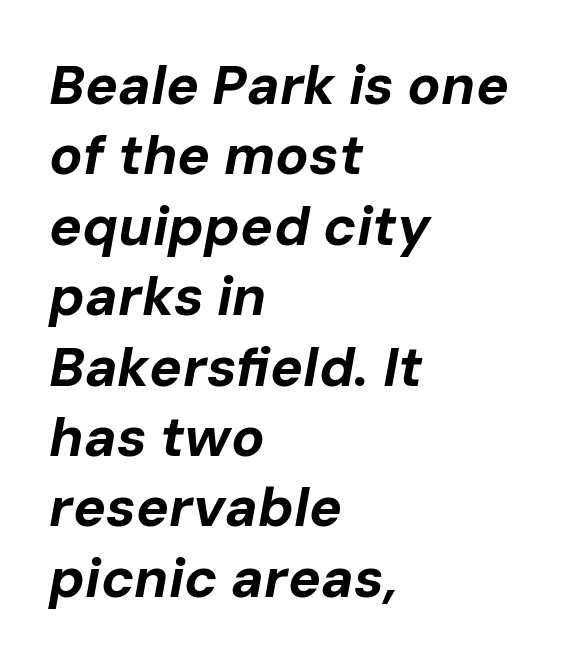
Notice how the passage keeps a crisp vertical edge on the left only. This is heavy type, rendered in bold. An italicized treatment has been applied to the whole sample. What stands out about the letter spacing? Nothing — it is the standard amount. Anything drawn beneath the words? Only blank space. Vertical spacing — default.
